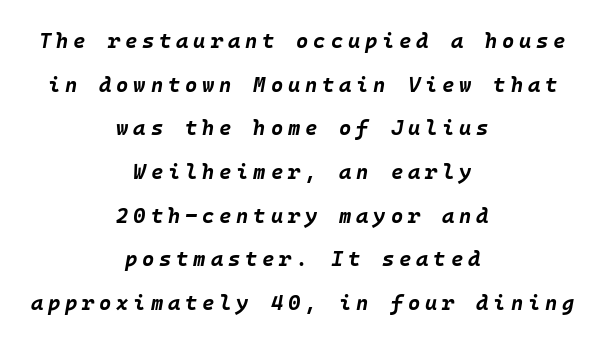
It's the slanting kind of type. The specimen omits any rule beneath the text block's lines. Caption: expanded tracking, letters set apart. A full-strength bold gives these letters their thick strokes. Reading down the column, the eye jumps a long way to each next line. The lines in this sample share a center point and differ in where they start and stop.
